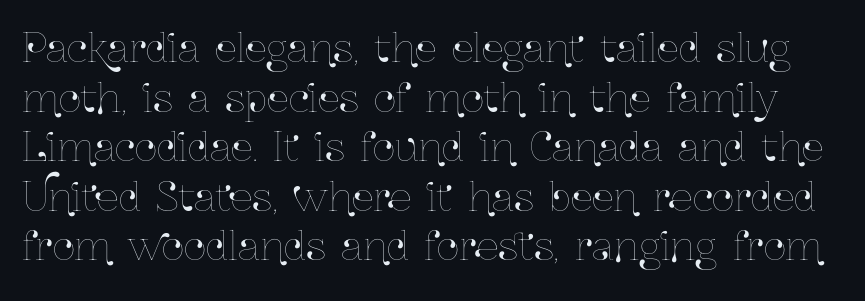
Q: Is the text italic (slanted)? A: No, it is upright.
Q: Is the text underlined? A: No.
Q: Is the spacing between letters normal or unusually wide? A: Normal.
Q: Is the spacing between lines tight, normal or loose? A: Normal.
Q: Width (condensed, normal, or wide)? A: Condensed.
Q: Stroke contrast? A: Low.
Q: x-height? A: Medium.
Q: Monospaced? A: No.
